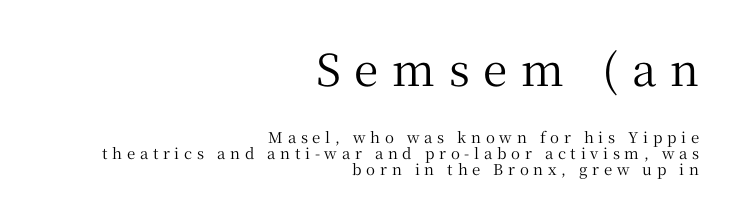
The image shows 44 px serif type, upright; set right-aligned, tight line spacing (1.06x), unusually wide letter spacing (+0.31 em), not underlined; the first (top) block is 2.93x larger; medium stroke contrast and a medium x-height.
